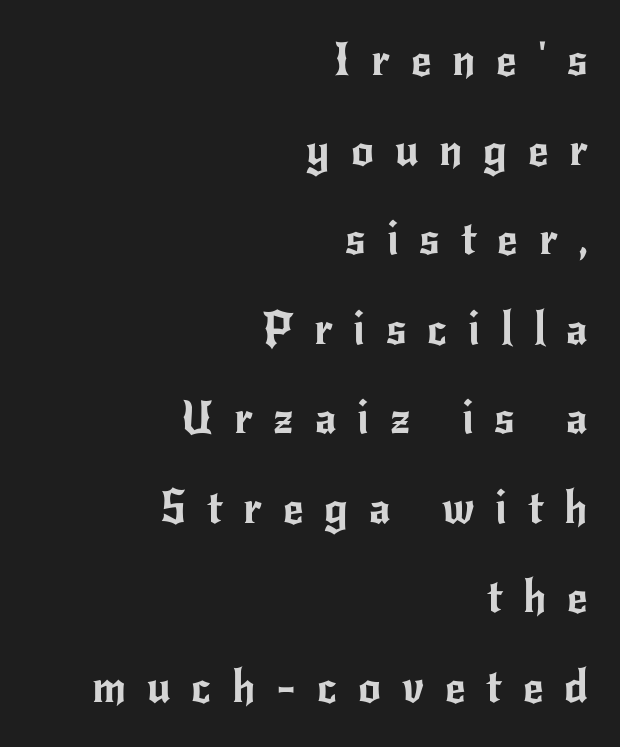
One-word summary of the alignment: right. Interline gaps are noticeably wide in this sample. The typeface chosen for these lines omits serifs. Varying glyph widths throughout — classic text-font behaviour. This sample uses an upright cut, with every glyph sitting square on the baseline. Only glyphs here, with clear space below each row.
